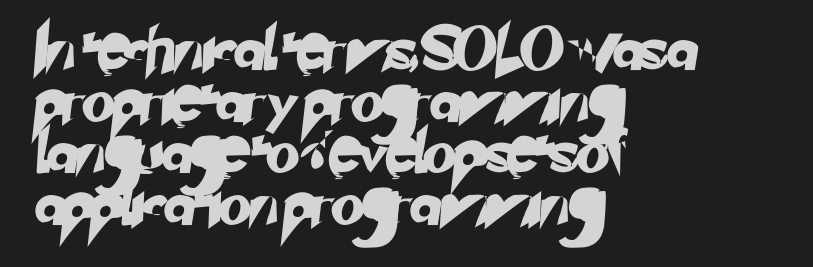
Q: Is the typeface a serif or a sans-serif typeface? A: Sans-serif.
Q: Is the text underlined? A: No.
Q: How is the paragraph aligned? A: Left-aligned.
Q: Is the spacing between letters normal or unusually wide? A: Normal.
Q: Width (condensed, normal, or wide)? A: Normal.
Q: Stroke contrast? A: Low.
Q: x-height? A: Small.
Q: Monospaced? A: No.
